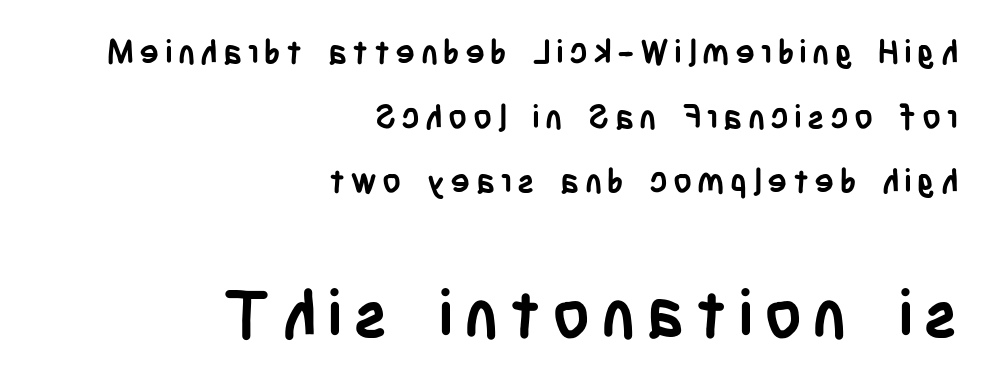
A typesetter would mark this as roman, not italic. Beneath every word, the page is bare. The compositor pushed each line to the right boundary. How heavy is the stroke? Heavy — this is a bold.
